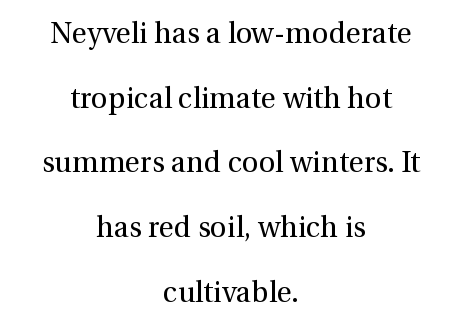
Both edges are ragged and mirror each other, which tells us the setting is centered. Summary of vertical rhythm: relaxed, with wide interline spacing. Rule under the text: the space is simply empty. Compared with typical body copy, the letter spacing here is the same. Spacing verdict: proportional, widths tailored to each character.
